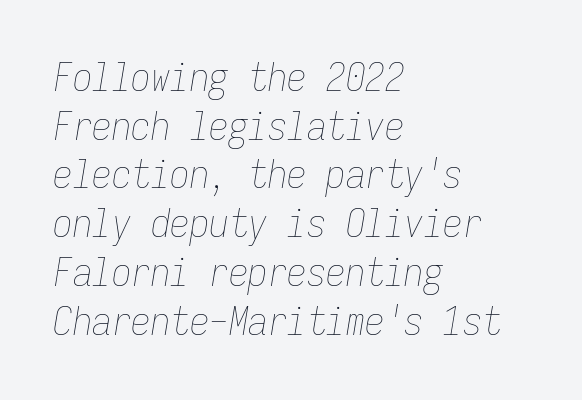
The image shows 39 px thin, condensed type, italic (leaning right), monospaced; set left-aligned, normal line spacing (1.25x), normal letter spacing, not underlined; low stroke contrast and a medium x-height.
